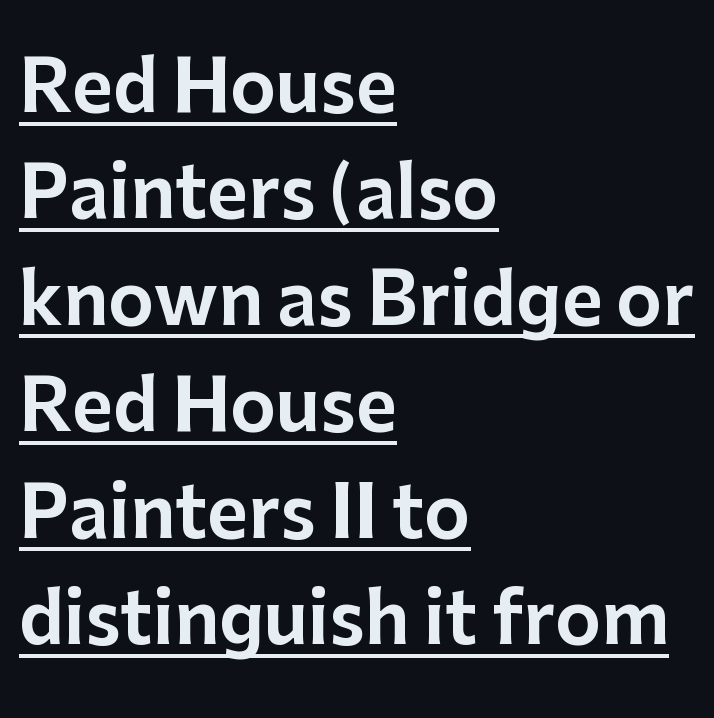
Does a line run under the words? Yes, clearly. The line-height multiplier appears to be the usual default. The text block is weighted toward the left margin, trailing off unevenly rightward. Proportional: the letters do not fall into vertical columns. The letters stand straight up with perfectly vertical stems. Examine the stroke ends and you'll find no serifs.
